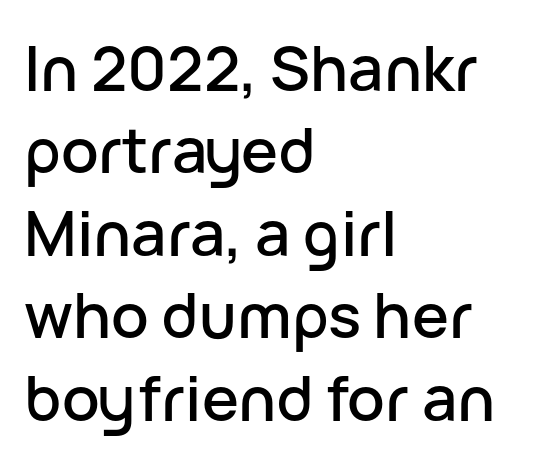
Q: Is the text italic (slanted)? A: No, it is upright.
Q: Is the typeface a serif or a sans-serif typeface? A: Sans-serif.
Q: Is the text underlined? A: No.
Q: How is the paragraph aligned? A: Left-aligned.
Q: Is the spacing between letters normal or unusually wide? A: Normal.
Q: Is the spacing between lines tight, normal or loose? A: Normal.
Q: Width (condensed, normal, or wide)? A: Normal.
Q: Stroke contrast? A: Low.
Q: x-height? A: Medium.
Q: Monospaced? A: No.
